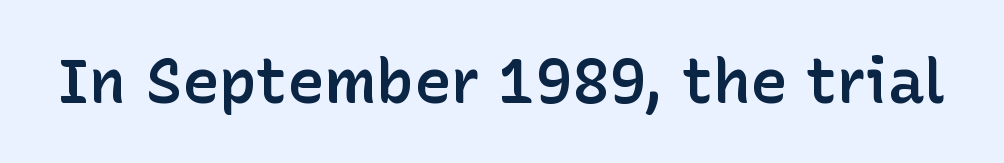
Q: Is the text bold? A: Semi-bold.
Q: Is the text italic (slanted)? A: No, it is upright.
Q: Is the typeface a serif or a sans-serif typeface? A: Sans-serif.
Q: Is the text underlined? A: No.
Q: Is the spacing between letters normal or unusually wide? A: Normal.
Q: Width (condensed, normal, or wide)? A: Normal.
Q: Stroke contrast? A: Low.
Q: x-height? A: Medium.
Q: Monospaced? A: No.
